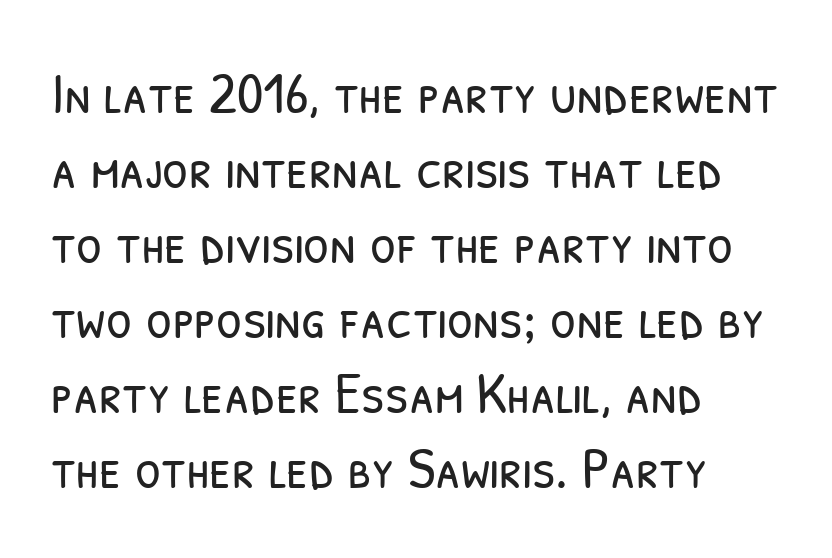
The setting favours the left margin, as ordinary paragraphs usually do. Type style note: lacks serifs. No extra ink here — the face is not bold. Compared with typical paragraphs, the rows here are spaced about the same.
